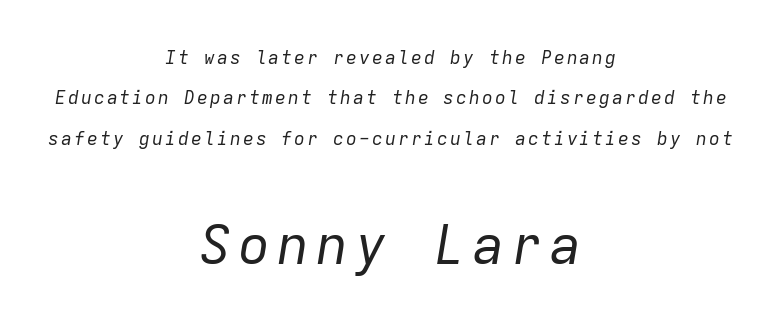
Q: Is the text bold? A: No.
Q: Is the text italic (slanted)? A: Yes, it leans right by about 9 degrees.
Q: Is the text underlined? A: No.
Q: How is the paragraph aligned? A: Centered.
Q: Is the spacing between lines tight, normal or loose? A: Loose.
Q: Which block of text is set in a larger size, the first (top) or the second (bottom)? A: The second (bottom) one.
Q: Width (condensed, normal, or wide)? A: Normal.
Q: Stroke contrast? A: Low.
Q: x-height? A: Medium.
Q: Monospaced? A: Yes.
